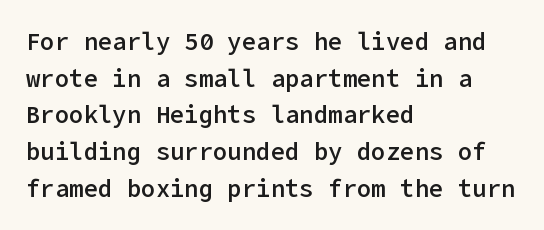
Q: Is the text bold? A: Semi-bold.
Q: Is the text italic (slanted)? A: No, it is upright.
Q: Is the text underlined? A: No.
Q: How is the paragraph aligned? A: Left-aligned.
Q: Is the spacing between letters normal or unusually wide? A: Normal.
Q: Is the spacing between lines tight, normal or loose? A: Normal.
